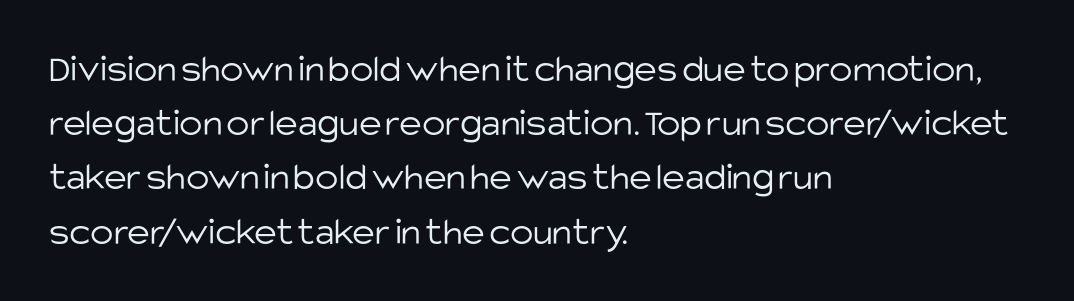
The space between consecutive lines is moderate. In CSS terms this would be text-align: left. Letter spacing: default. Decoration check: the copy has no underline. Looks like regular typesetting: each glyph gets only the width it needs. Is this a heavy cut? Hardly; it is regular or lighter.
